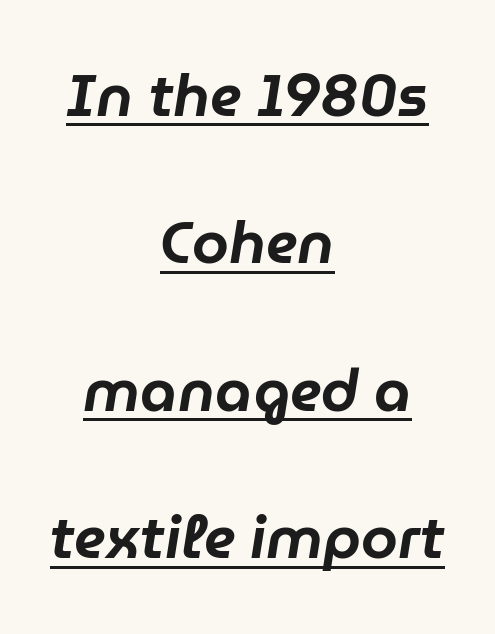
The lettering tilts uniformly, giving the passage an italic look. The rendering uses the underline text-decoration. Line spacing here is loose. Proportional: the letters do not fall into vertical columns. The type is set solid horizontally, with unmodified tracking.
